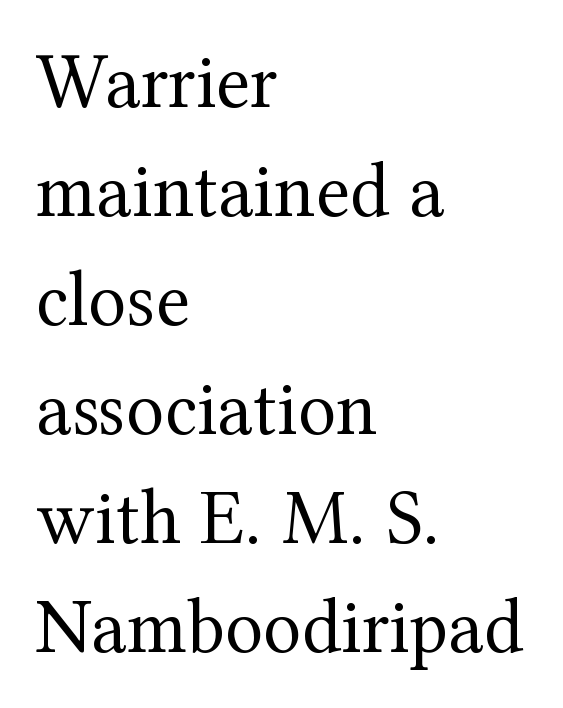
Q: Is the text bold? A: No.
Q: Is the text italic (slanted)? A: No, it is upright.
Q: Is the typeface a serif or a sans-serif typeface? A: Serif.
Q: Is the text underlined? A: No.
Q: How is the paragraph aligned? A: Left-aligned.
Q: Is the spacing between letters normal or unusually wide? A: Normal.
Q: Is the spacing between lines tight, normal or loose? A: Normal.
Q: Width (condensed, normal, or wide)? A: Normal.
Q: Stroke contrast? A: Medium.
Q: x-height? A: Medium.
Q: Monospaced? A: No.
